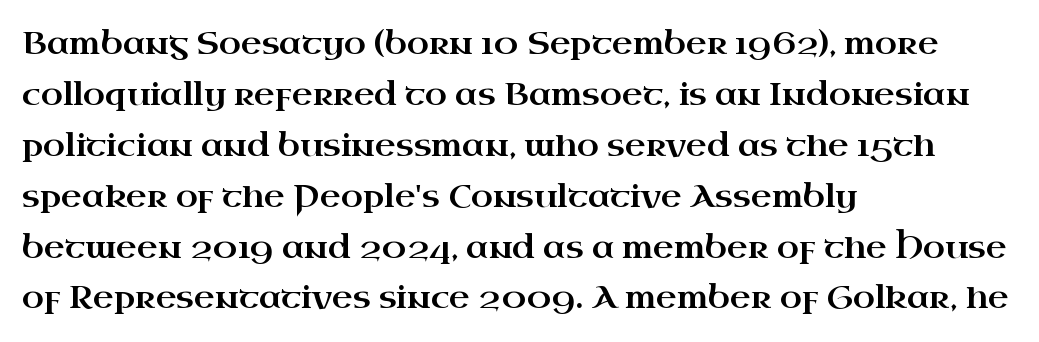
{"serif": "yes", "italic": "no", "width": "wide", "stroke_contrast": "high", "x_height": "small", "monospaced": "no", "underline": "no", "align": "left", "line_spacing": "normal", "line_spacing_ratio": 1.59, "letter_spacing": "normal", "letter_spacing_em": 0.0, "glyph_px": 32}
